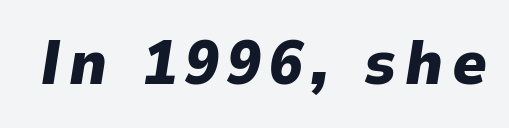
Q: Is the text bold? A: Yes.
Q: Is the text italic (slanted)? A: Yes, it leans right by about 9 degrees.
Q: Is the text underlined? A: No.
Q: Width (condensed, normal, or wide)? A: Normal.
Q: Stroke contrast? A: Low.
Q: x-height? A: Medium.
Q: Monospaced? A: No.
